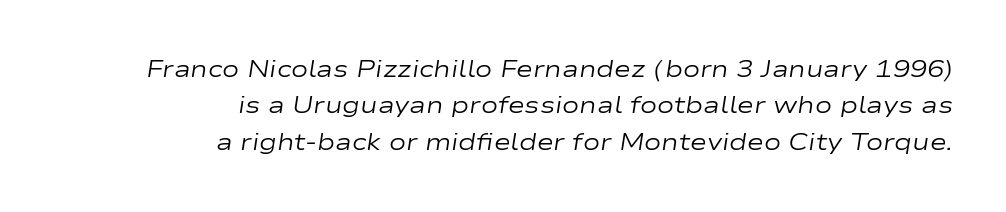
The image shows 23 px text type, italic (leaning right); set right-aligned, normal line spacing (1.58x), normal letter spacing, not underlined.
